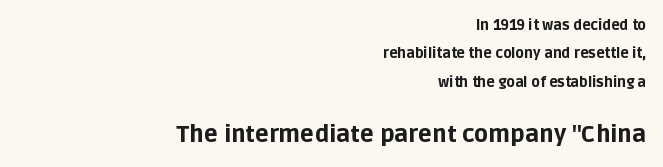
The image shows 23 px bold type, upright; set right-aligned, loose line spacing (2.02x), normal letter spacing, not underlined; the second (bottom) block is 1.64x larger.
